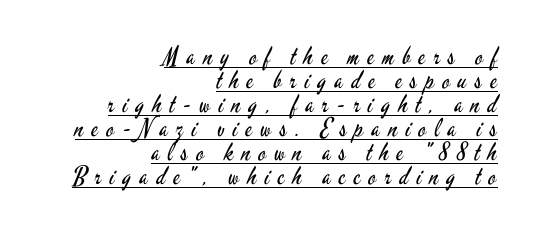
Q: Is the text bold? A: No.
Q: Is the text italic (slanted)? A: Yes.
Q: Is the text underlined? A: Yes.
Q: How is the paragraph aligned? A: Right-aligned.
Q: Is the spacing between letters normal or unusually wide? A: Unusually wide.
Q: Is the spacing between lines tight, normal or loose? A: Tight.
